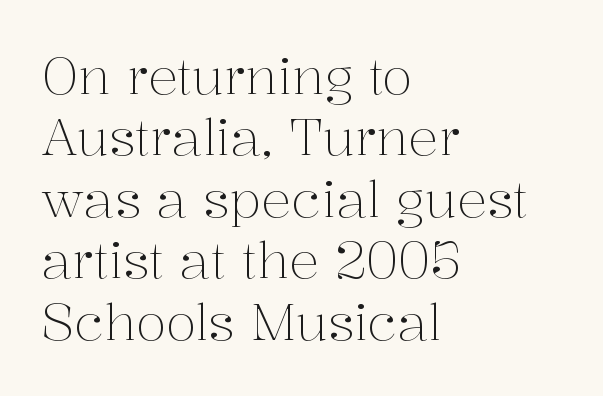
Note the varied advance widths — an 'i' is clearly narrower than an 'm'. These lines stack with their left ends in a neat column. The rendering shows small feet on the letterforms — a serif design. Tracking here is standard; glyphs follow each other at the usual distance. The letterforms sit at book weight or below.
